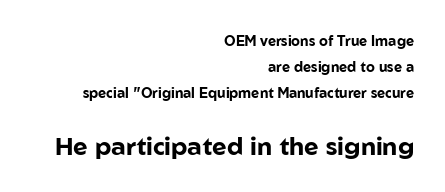
Q: Is the text bold? A: Yes.
Q: Is the text italic (slanted)? A: No, it is upright.
Q: Is the text underlined? A: No.
Q: How is the paragraph aligned? A: Right-aligned.
Q: Is the spacing between letters normal or unusually wide? A: Normal.
Q: Which block of text is set in a larger size, the first (top) or the second (bottom)? A: The second (bottom) one.
